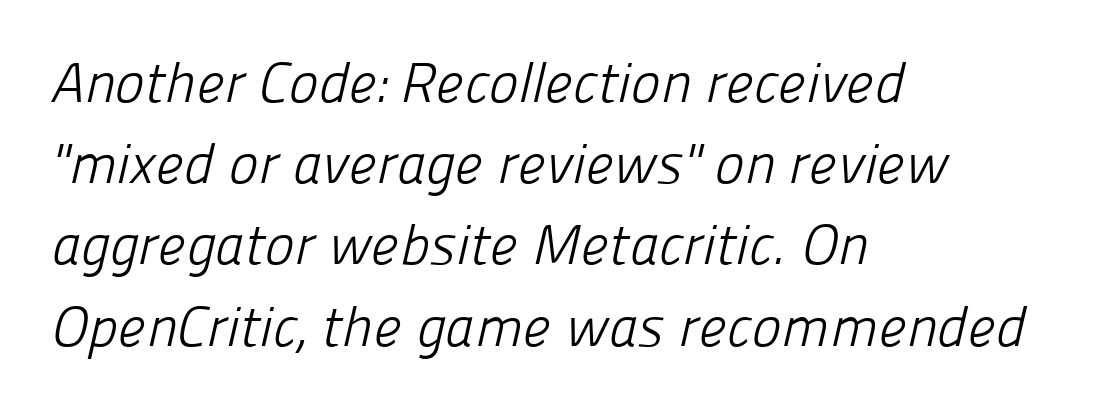
{"serif": "no", "bold": "no", "weight": "light", "width": "normal", "stroke_contrast": "low", "x_height": "medium", "monospaced": "no", "underline": "no", "align": "left", "line_spacing": "normal", "line_spacing_ratio": 1.45, "letter_spacing": "normal", "letter_spacing_em": 0.0, "glyph_px": 56}
